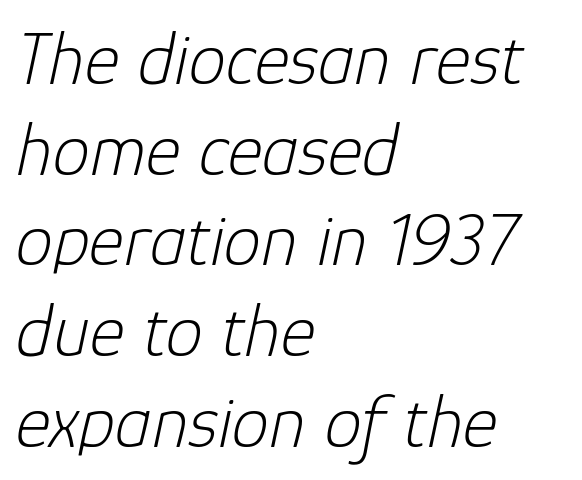
{"italic": "yes", "lean": "right", "slant_degrees": 12, "bold": "no", "weight": "light", "width": "normal", "stroke_contrast": "low", "x_height": "medium", "monospaced": "no", "underline": "no", "align": "left", "line_spacing_ratio": 1.21, "letter_spacing": "normal", "letter_spacing_em": 0.0, "glyph_px": 75}
